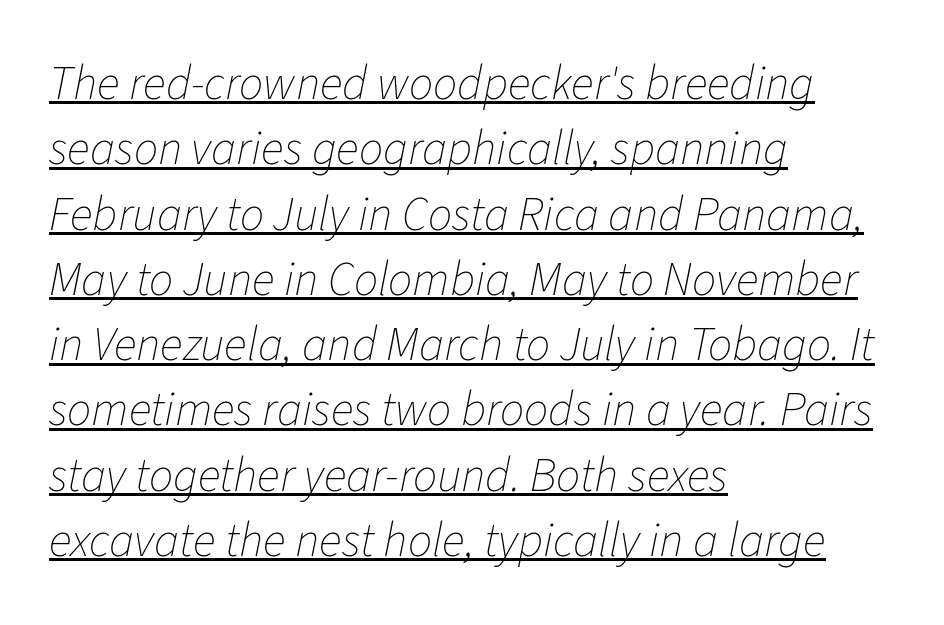
Q: Is the text bold? A: No.
Q: Is the text italic (slanted)? A: Yes, it leans right by about 11 degrees.
Q: Is the text underlined? A: Yes.
Q: How is the paragraph aligned? A: Left-aligned.
Q: Is the spacing between letters normal or unusually wide? A: Normal.
Q: Is the spacing between lines tight, normal or loose? A: Normal.
Q: Width (condensed, normal, or wide)? A: Normal.
Q: Stroke contrast? A: Low.
Q: x-height? A: Medium.
Q: Monospaced? A: No.
